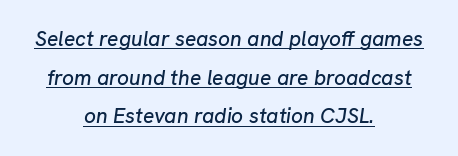
{"italic": "yes", "lean": "right", "slant_degrees": 8, "underline": "yes", "align": "center", "line_spacing_ratio": 1.84, "letter_spacing": "normal", "letter_spacing_em": 0.0, "glyph_px": 21}
